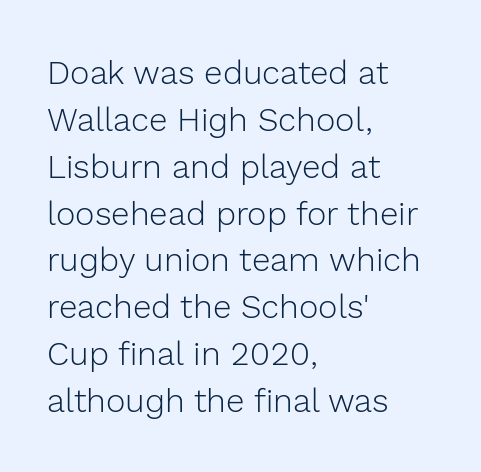
The image shows 33 px light sans-serif type, upright; set left-aligned, normal line spacing (1.42x), normal letter spacing, not underlined; a medium x-height.
